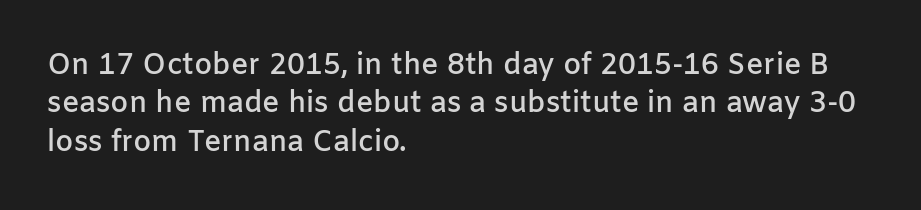
{"serif": "no", "italic": "no", "bold": "semi", "weight": "semibold", "width": "normal", "stroke_contrast": "low", "x_height": "medium", "monospaced": "no", "underline": "no", "align": "left", "line_spacing": "normal", "line_spacing_ratio": 1.32, "letter_spacing": "normal", "letter_spacing_em": 0.0, "glyph_px": 29}
